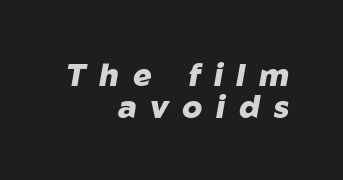
{"italic": "yes", "lean": "right", "slant_degrees": 10, "bold": "yes", "weight": "heavy", "width": "normal", "stroke_contrast": "low", "x_height": "medium", "monospaced": "no", "underline": "no", "align": "right", "line_spacing": "tight", "line_spacing_ratio": 1.02, "letter_spacing": "wide", "letter_spacing_em": 0.44, "glyph_px": 31}
